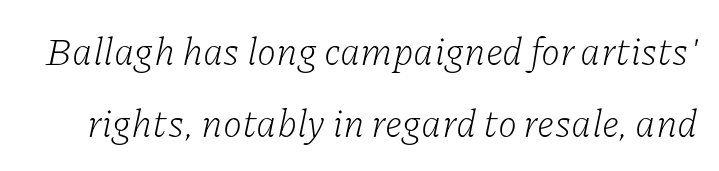
{"serif": "yes", "italic": "yes", "lean": "right", "slant_degrees": 11, "bold": "no", "weight": "light", "width": "normal", "stroke_contrast": "low", "x_height": "medium", "monospaced": "no", "underline": "no", "line_spacing_ratio": 1.84, "letter_spacing": "normal", "letter_spacing_em": 0.0, "glyph_px": 39}
